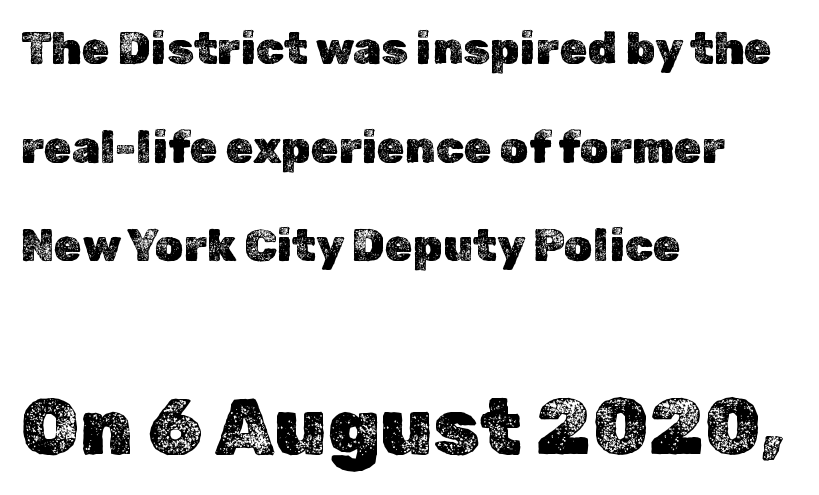
Nothing unusual about the tracking: characters are spaced as the font intends. Lines of text with bare space underneath. The designer gave the closing block more size than the opening block. This block would shrink considerably if given ordinary leading; it's expanded now.
